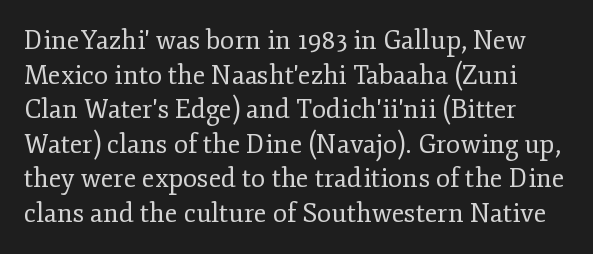
Q: Is the text bold? A: No.
Q: Is the text italic (slanted)? A: No, it is upright.
Q: Is the text underlined? A: No.
Q: Is the spacing between letters normal or unusually wide? A: Normal.
Q: Is the spacing between lines tight, normal or loose? A: Normal.
